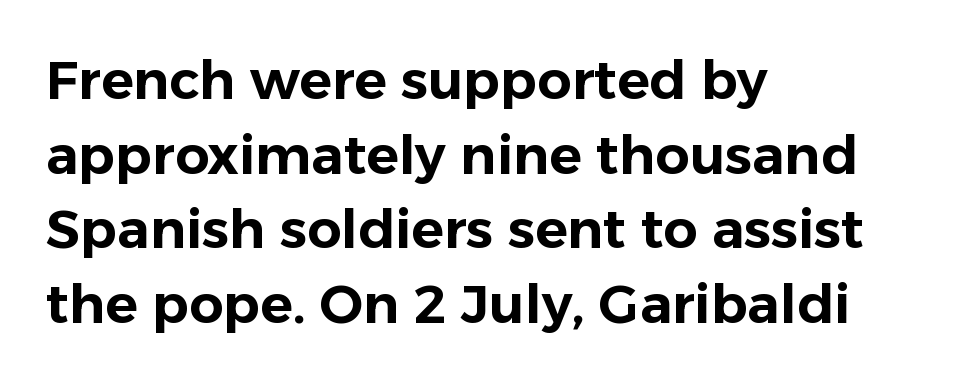
Q: Is the text italic (slanted)? A: No, it is upright.
Q: Is the typeface a serif or a sans-serif typeface? A: Sans-serif.
Q: Is the text underlined? A: No.
Q: How is the paragraph aligned? A: Left-aligned.
Q: Is the spacing between letters normal or unusually wide? A: Normal.
Q: Is the spacing between lines tight, normal or loose? A: Normal.
Q: Width (condensed, normal, or wide)? A: Normal.
Q: Stroke contrast? A: Low.
Q: x-height? A: Medium.
Q: Monospaced? A: No.
